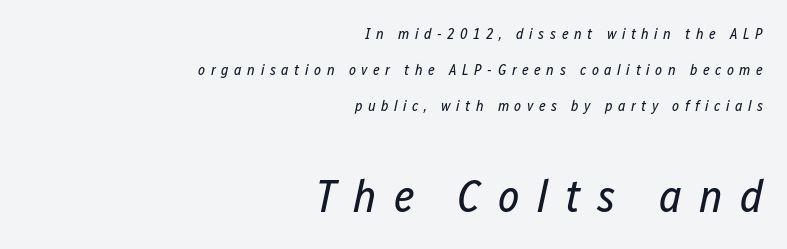
The paragraph has a hard right edge and a soft left edge. Rendered with sloped, italic letterforms. Stems here are at most as thick as an everyday book face. Bare-footed words on every line.
